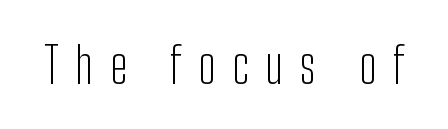
Q: Is the text bold? A: No.
Q: Is the text italic (slanted)? A: No, it is upright.
Q: Is the typeface a serif or a sans-serif typeface? A: Sans-serif.
Q: Is the text underlined? A: No.
Q: Is the spacing between letters normal or unusually wide? A: Unusually wide.
Q: Width (condensed, normal, or wide)? A: Condensed.
Q: Stroke contrast? A: Low.
Q: x-height? A: Medium.
Q: Monospaced? A: No.
